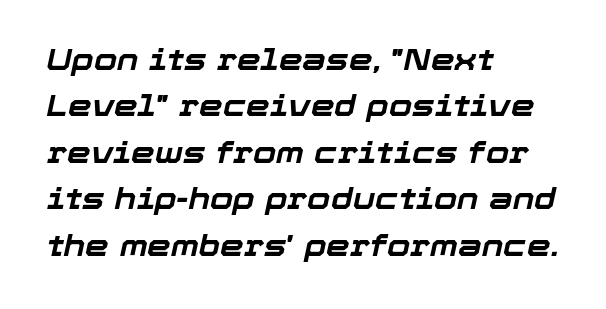
The image shows 30 px bold type, italic (leaning right); set left-aligned, normal line spacing (1.55x), normal letter spacing, not underlined; low stroke contrast and a medium x-height.
